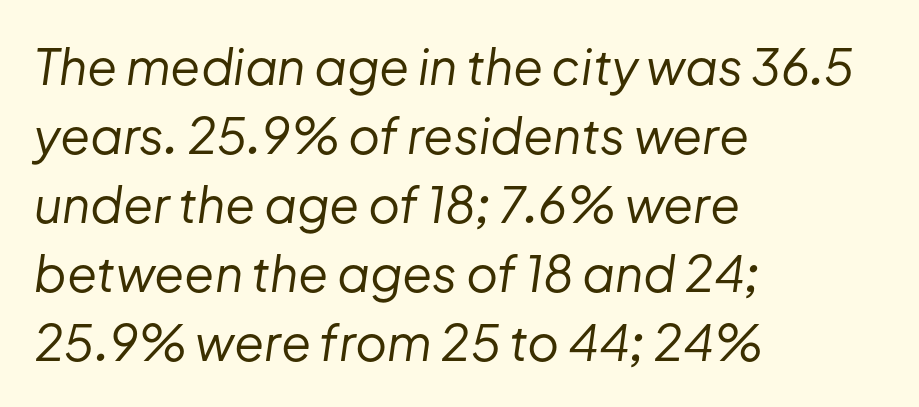
Q: Is the text bold? A: No.
Q: Is the text italic (slanted)? A: Yes, it leans right by about 8 degrees.
Q: Is the text underlined? A: No.
Q: How is the paragraph aligned? A: Left-aligned.
Q: Is the spacing between letters normal or unusually wide? A: Normal.
Q: Is the spacing between lines tight, normal or loose? A: Normal.
Q: Width (condensed, normal, or wide)? A: Normal.
Q: Stroke contrast? A: Low.
Q: x-height? A: Medium.
Q: Monospaced? A: No.
